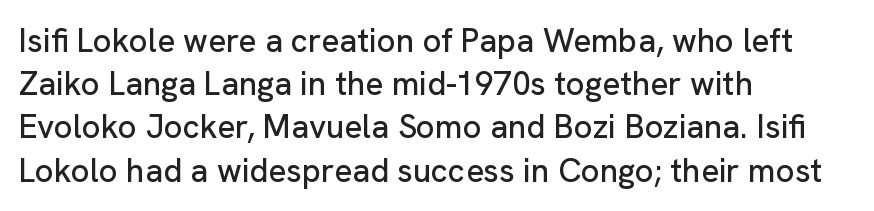
No feet cap the strokes, marking this as sans-serif type. These lines stack with their left ends in a neat column. The lettering holds an erect, upright posture throughout. Think of a printed novel: that variable character pitch is what you see here. The lines sit at an ordinary, default distance from one another. Standard letterfit; no display-style spreading of the glyphs.
